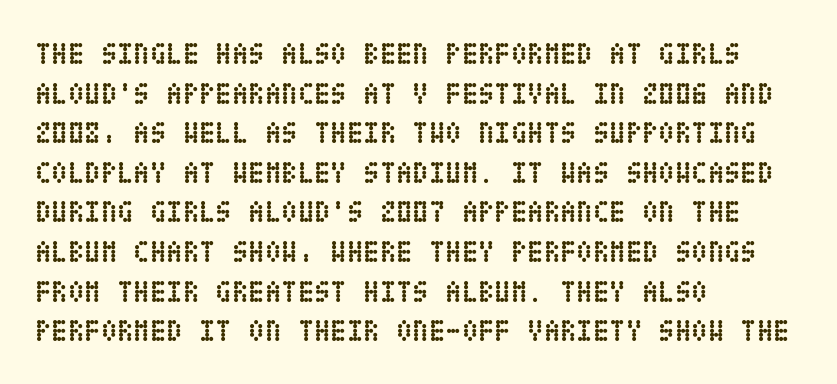
The image shows 30 px semibold, condensed type, upright; set left-aligned, normal line spacing (1.32x), normal letter spacing, not underlined; low stroke contrast and a large x-height.
